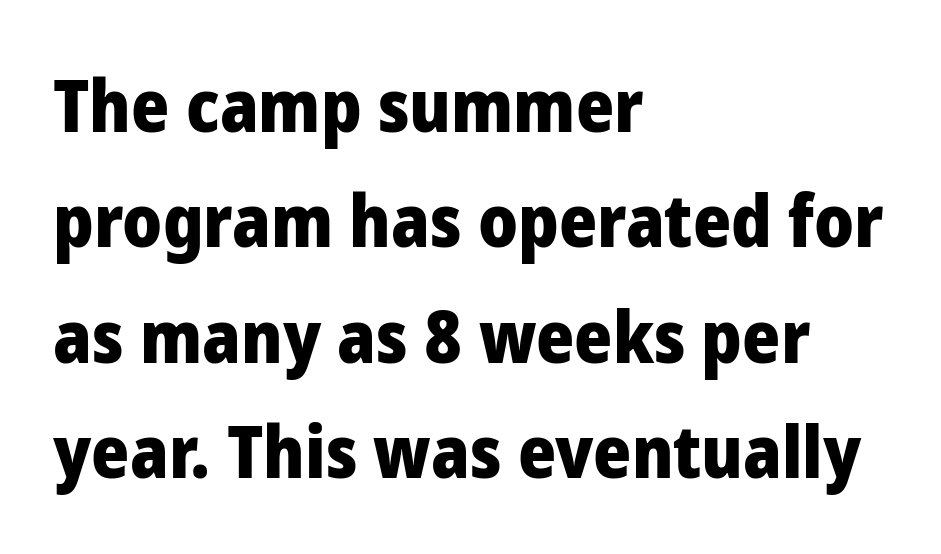
The image shows 73 px heavy sans-serif type, upright; set left-aligned, normal line spacing (1.58x), normal letter spacing, not underlined; low stroke contrast and a medium x-height.
